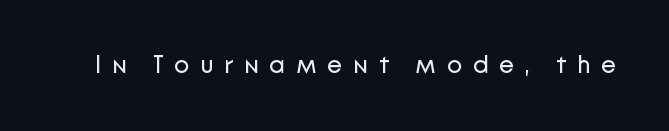
{"italic": "no", "bold": "no", "underline": "no", "letter_spacing": "wide", "letter_spacing_em": 0.43, "glyph_px": 25}
